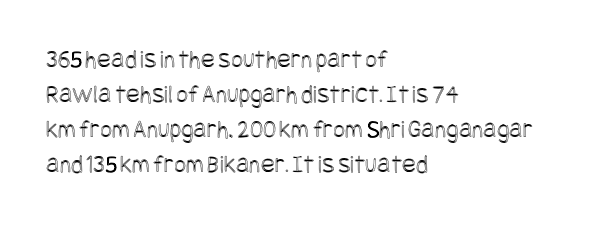
Q: Is the text italic (slanted)? A: No, it is upright.
Q: Is the text underlined? A: No.
Q: How is the paragraph aligned? A: Left-aligned.
Q: Is the spacing between letters normal or unusually wide? A: Normal.
Q: Is the spacing between lines tight, normal or loose? A: Normal.
